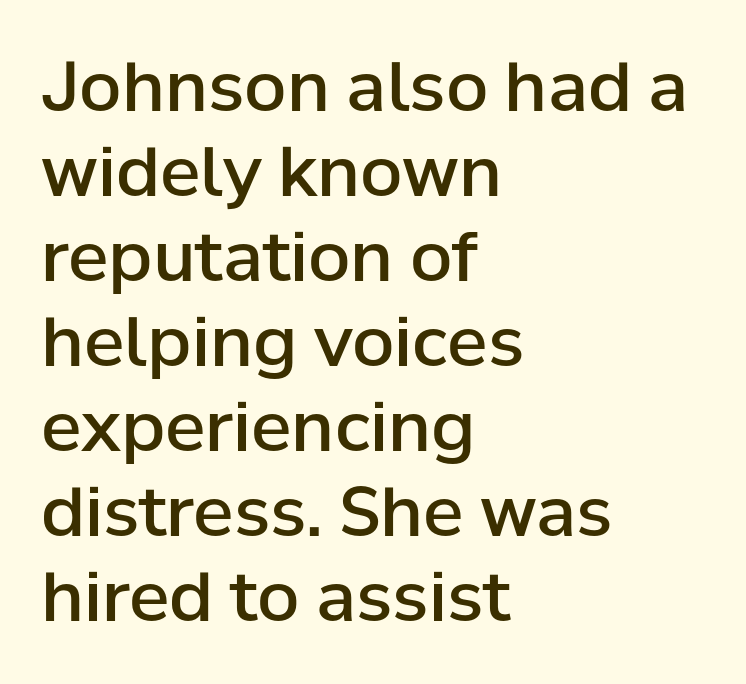
The image shows 68 px semibold sans-serif type, upright; set left-aligned, normal line spacing (1.25x), normal letter spacing, not underlined; low stroke contrast and a medium x-height.
